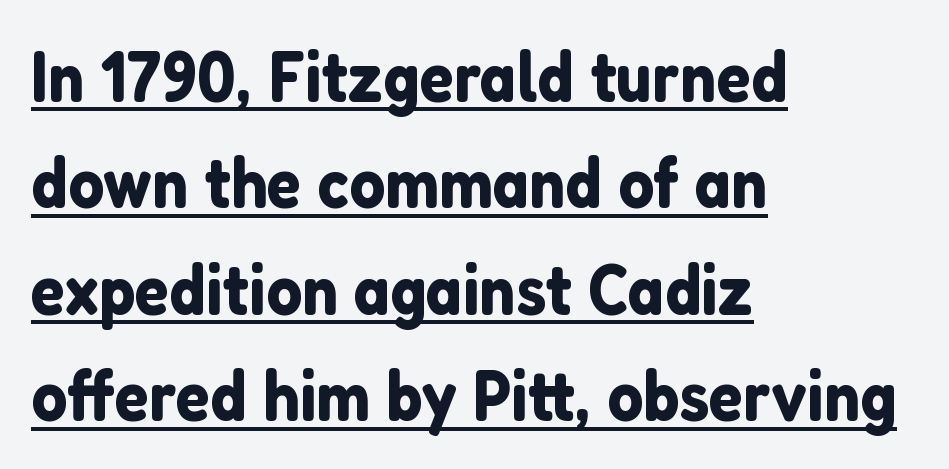
These lines are rendered in a variable-pitch font. Somebody hit Ctrl+U on this one — the words are underlined. To sum up the face: it is a sans, with no serifs. The leading is moderate, giving the passage an even texture. The lettering holds an erect, upright posture throughout.
